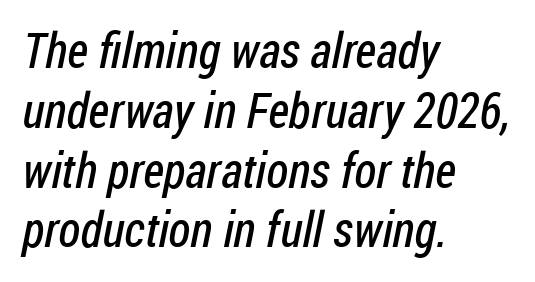
The image shows 49 px regular-weight, condensed sans-serif type; set left-aligned, line spacing 1.22x, normal letter spacing, not underlined; low stroke contrast and a medium x-height.
